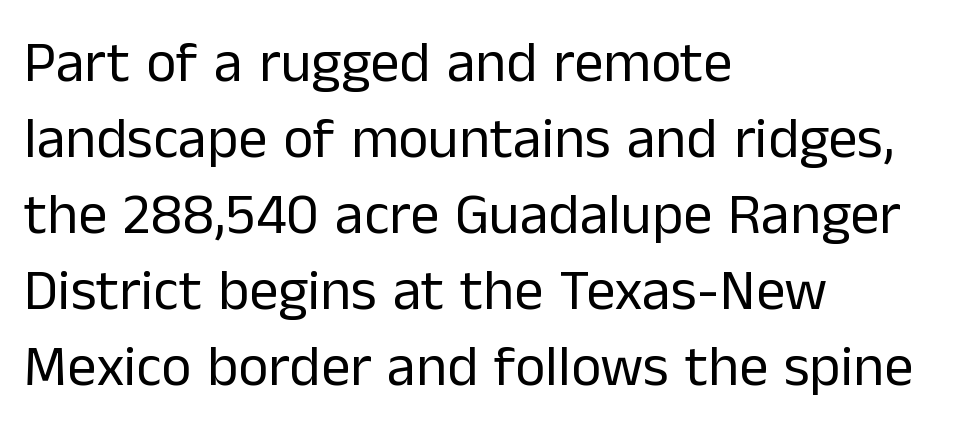
The face looks like a standard text weight, possibly lighter. How would I describe the line gaps? Plain and ordinary. Note: no serifs on the glyphs. The letters advance in unequal steps, a hallmark of proportional type.
